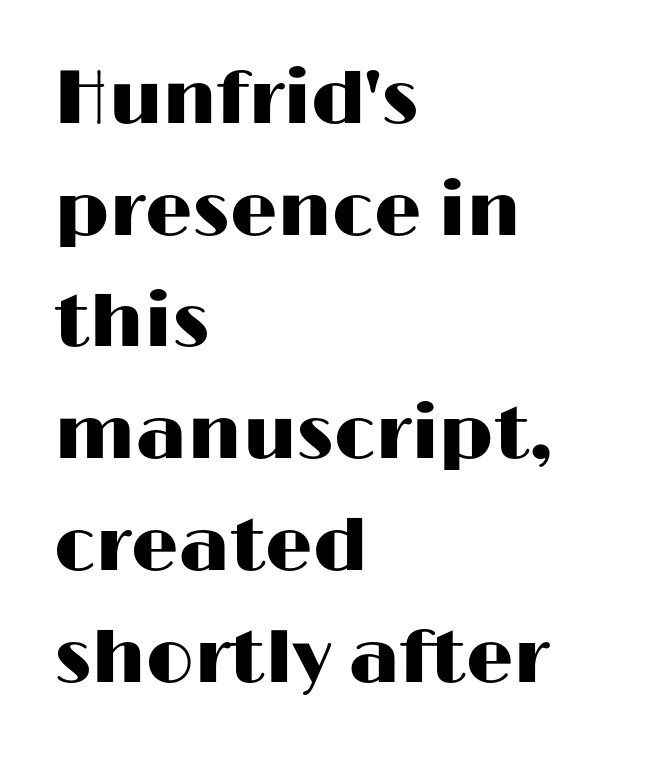
{"serif": "no", "italic": "no", "width": "wide", "stroke_contrast": "high", "x_height": "medium", "monospaced": "no", "underline": "no", "align": "left", "line_spacing": "normal", "line_spacing_ratio": 1.49, "letter_spacing": "normal", "letter_spacing_em": 0.0, "glyph_px": 75}
